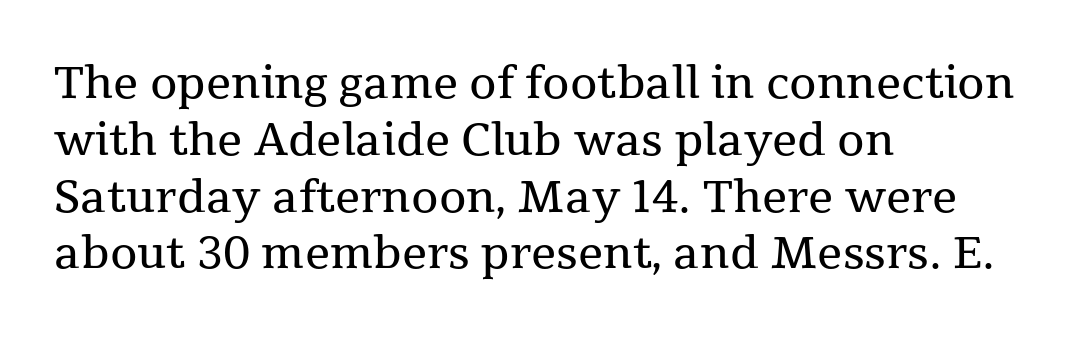
{"serif": "yes", "italic": "no", "bold": "no", "weight": "regular", "width": "normal", "stroke_contrast": "medium", "x_height": "medium", "monospaced": "no", "underline": "no", "align": "left", "line_spacing": "normal", "line_spacing_ratio": 1.29, "letter_spacing": "normal", "letter_spacing_em": 0.0, "glyph_px": 44}
